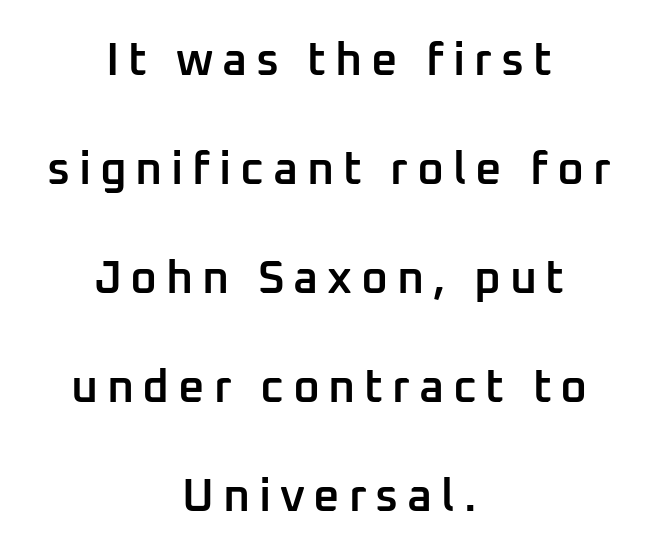
Q: Is the text bold? A: Semi-bold.
Q: Is the text italic (slanted)? A: No, it is upright.
Q: Is the typeface a serif or a sans-serif typeface? A: Sans-serif.
Q: Is the text underlined? A: No.
Q: How is the paragraph aligned? A: Centered.
Q: Is the spacing between lines tight, normal or loose? A: Loose.
Q: Width (condensed, normal, or wide)? A: Normal.
Q: Stroke contrast? A: Low.
Q: x-height? A: Medium.
Q: Monospaced? A: No.
